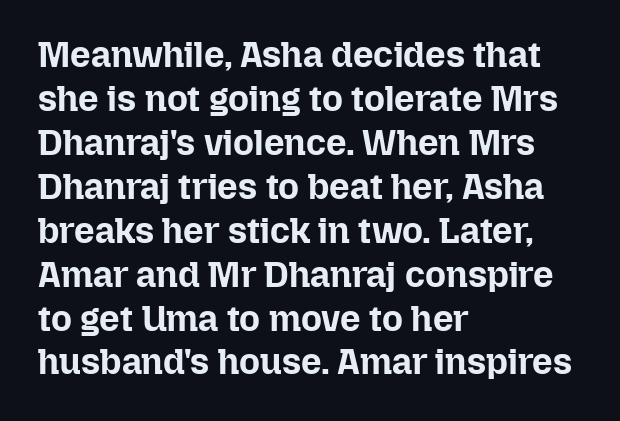
{"italic": "no", "bold": "yes", "weight": "bold", "width": "normal", "stroke_contrast": "low", "x_height": "medium", "monospaced": "no", "underline": "no", "align": "left", "line_spacing_ratio": 1.22, "letter_spacing": "normal", "letter_spacing_em": 0.0, "glyph_px": 36}
